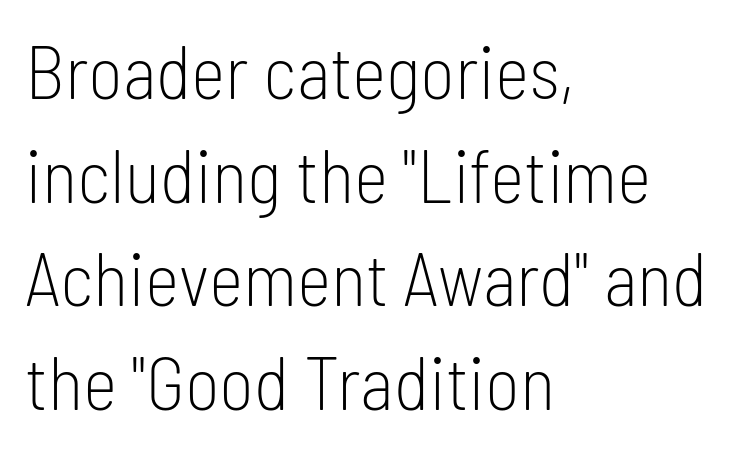
Letter spacing: default. To sum up the face: it is a sans, with no serifs. The passage shown stacks its lines at a standard gap. Underlining? Definitely not there. The typesetter chose a ragged-right arrangement here.
